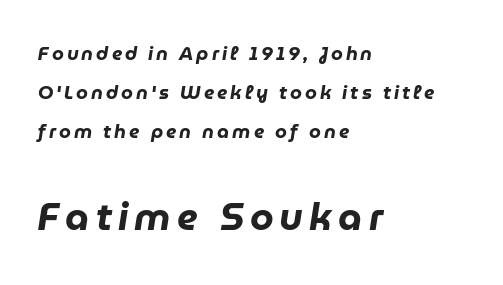
{"italic": "yes", "lean": "right", "slant_degrees": 9, "bold": "yes", "weight": "heavy", "width": "normal", "stroke_contrast": "low", "x_height": "medium", "monospaced": "no", "underline": "no", "align": "left", "line_spacing": "loose", "line_spacing_ratio": 2.06, "larger_block": "second", "size_ratio": 2.0, "glyph_px": 38}
